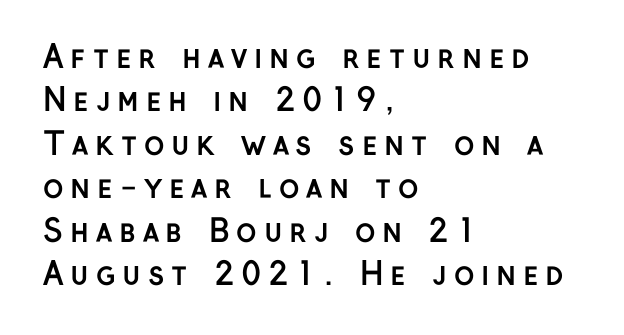
{"serif": "no", "italic": "no", "bold": "yes", "weight": "semibold", "width": "normal", "stroke_contrast": "low", "x_height": "medium", "monospaced": "no", "underline": "no", "align": "left", "line_spacing": "normal", "line_spacing_ratio": 1.4, "letter_spacing": "wide", "letter_spacing_em": 0.22, "glyph_px": 31}
